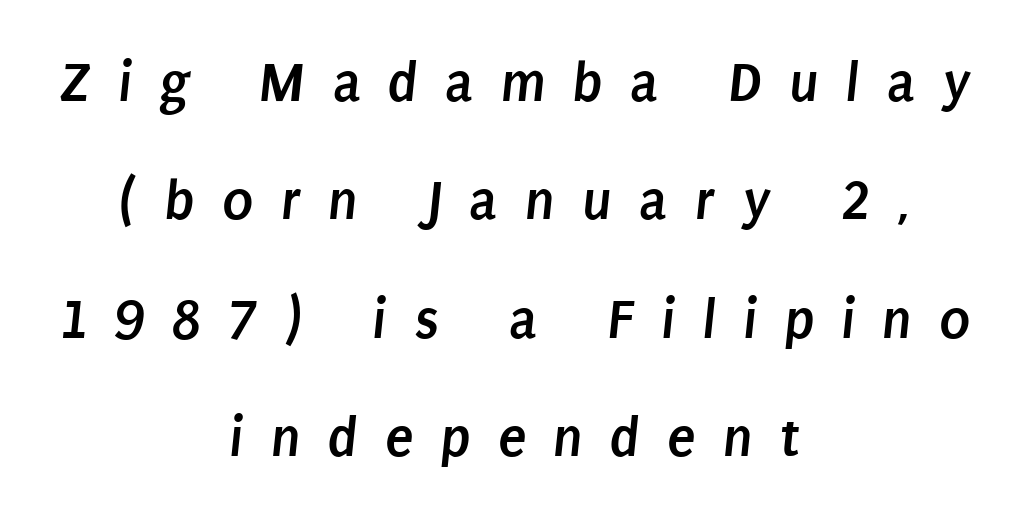
{"serif": "no", "bold": "yes", "weight": "semibold", "width": "condensed", "stroke_contrast": "low", "x_height": "large", "monospaced": "no", "underline": "no", "align": "center", "line_spacing": "loose", "line_spacing_ratio": 2.04, "letter_spacing": "wide", "letter_spacing_em": 0.47, "glyph_px": 58}
